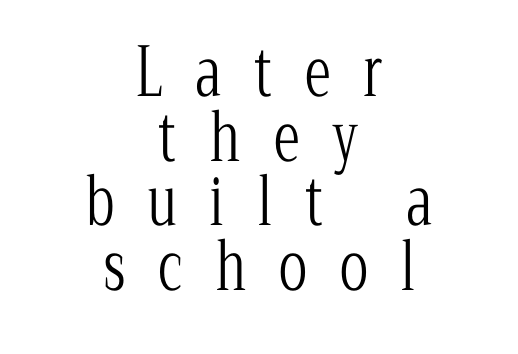
Q: Is the text bold? A: No.
Q: Is the text italic (slanted)? A: No, it is upright.
Q: Is the typeface a serif or a sans-serif typeface? A: Serif.
Q: Is the text underlined? A: No.
Q: How is the paragraph aligned? A: Centered.
Q: Is the spacing between letters normal or unusually wide? A: Unusually wide.
Q: Is the spacing between lines tight, normal or loose? A: Tight.
Q: Width (condensed, normal, or wide)? A: Condensed.
Q: Stroke contrast? A: Low.
Q: x-height? A: Medium.
Q: Monospaced? A: No.
